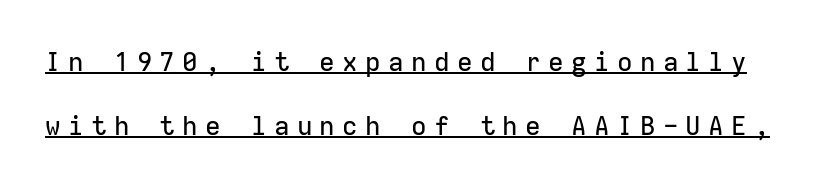
The image shows 26 px text type, upright; set loose line spacing (2.47x), unusually wide letter spacing (+0.28 em), underlined.
